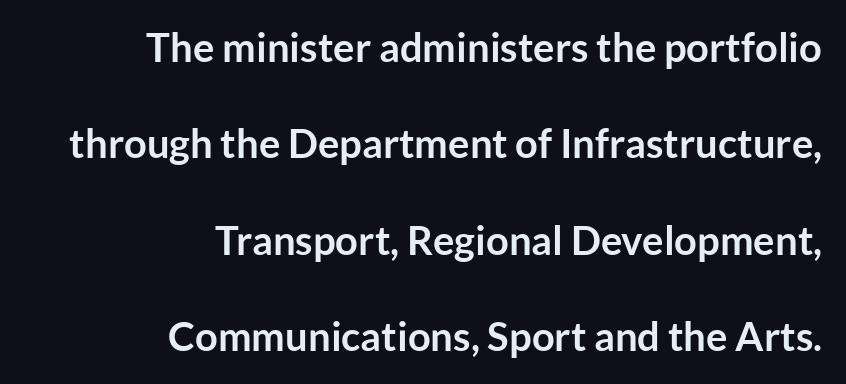
{"serif": "no", "italic": "no", "bold": "yes", "weight": "semibold", "width": "normal", "stroke_contrast": "low", "x_height": "medium", "monospaced": "no", "underline": "no", "align": "right", "line_spacing": "loose", "line_spacing_ratio": 2.41, "letter_spacing": "normal", "letter_spacing_em": 0.0, "glyph_px": 40}
